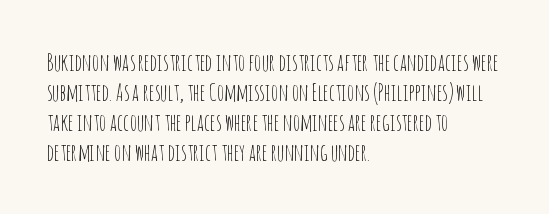
Q: Is the text bold? A: No.
Q: Is the text italic (slanted)? A: No, it is upright.
Q: Is the text underlined? A: No.
Q: How is the paragraph aligned? A: Left-aligned.
Q: Is the spacing between letters normal or unusually wide? A: Normal.
Q: Is the spacing between lines tight, normal or loose? A: Normal.
